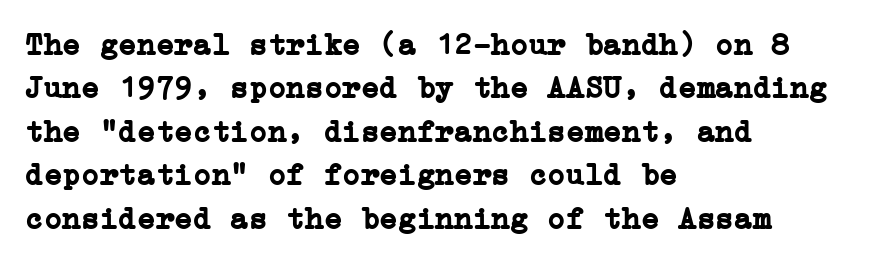
Q: Is the text bold? A: Yes.
Q: Is the text italic (slanted)? A: No, it is upright.
Q: Is the typeface a serif or a sans-serif typeface? A: Serif.
Q: Is the text underlined? A: No.
Q: How is the paragraph aligned? A: Left-aligned.
Q: Is the spacing between letters normal or unusually wide? A: Normal.
Q: Is the spacing between lines tight, normal or loose? A: Normal.
Q: Width (condensed, normal, or wide)? A: Normal.
Q: Stroke contrast? A: Low.
Q: x-height? A: Medium.
